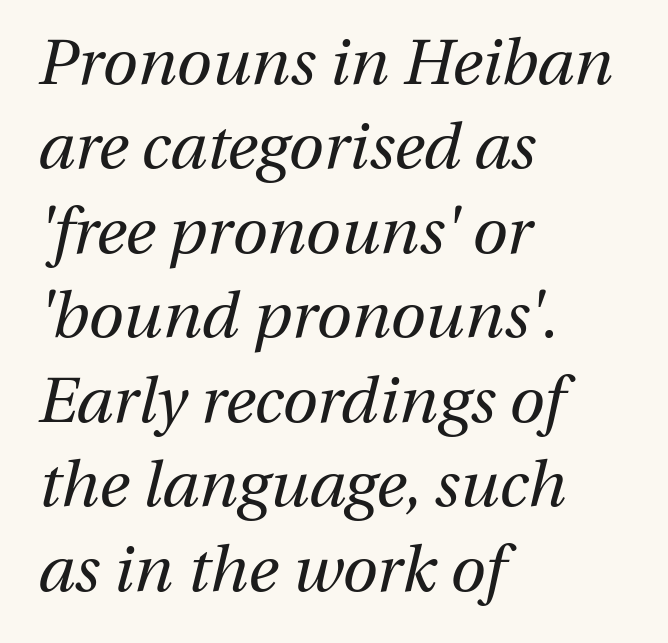
The image shows 64 px regular-weight type, italic (leaning right); set left-aligned, normal line spacing (1.32x), normal letter spacing, not underlined; medium stroke contrast and a medium x-height.
